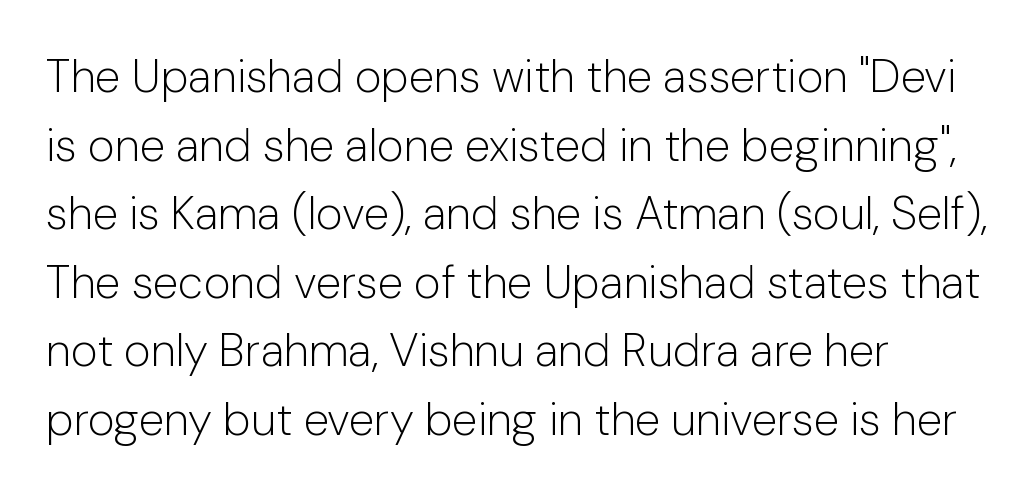
The image shows 46 px light sans-serif type, upright; set left-aligned, normal line spacing (1.49x), normal letter spacing, not underlined; low stroke contrast and a medium x-height.
